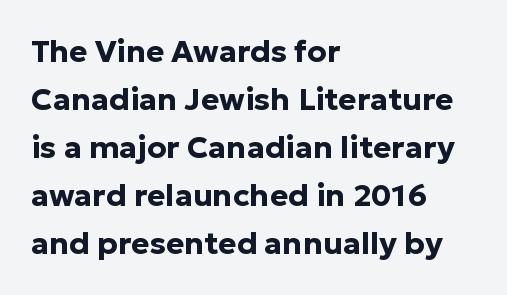
Q: Is the text bold? A: Yes.
Q: Is the text italic (slanted)? A: No, it is upright.
Q: Is the typeface a serif or a sans-serif typeface? A: Sans-serif.
Q: Is the text underlined? A: No.
Q: How is the paragraph aligned? A: Left-aligned.
Q: Is the spacing between letters normal or unusually wide? A: Normal.
Q: Is the spacing between lines tight, normal or loose? A: Normal.
Q: Width (condensed, normal, or wide)? A: Normal.
Q: Stroke contrast? A: Low.
Q: x-height? A: Medium.
Q: Monospaced? A: No.
